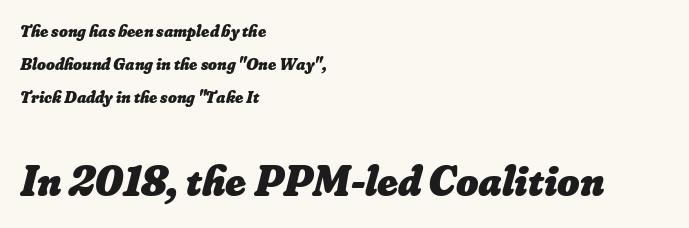
The image shows 43 px heavy type; set left-aligned, loose line spacing (1.94x), normal letter spacing, not underlined; the second (bottom) block is 2.53x larger; low stroke contrast and a small x-height.
